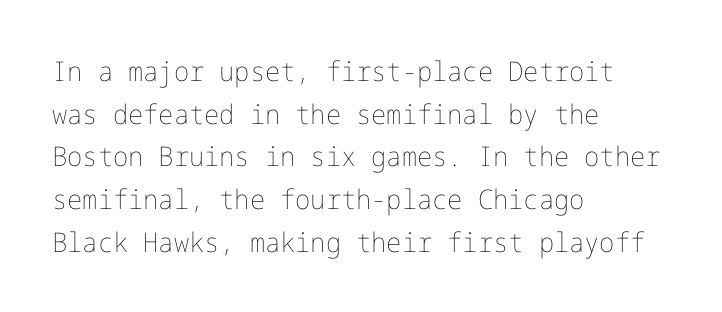
The image shows 27 px text type, upright; set left-aligned, normal line spacing (1.58x), normal letter spacing, not underlined.
